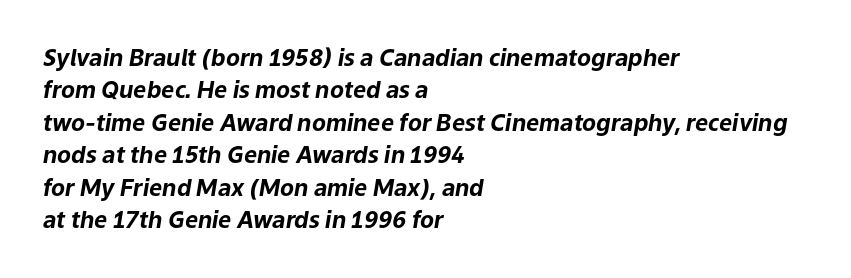
Q: Is the text bold? A: Yes.
Q: Is the text italic (slanted)? A: Yes, it leans right by about 9 degrees.
Q: Is the text underlined? A: No.
Q: How is the paragraph aligned? A: Left-aligned.
Q: Is the spacing between letters normal or unusually wide? A: Normal.
Q: Is the spacing between lines tight, normal or loose? A: Normal.
